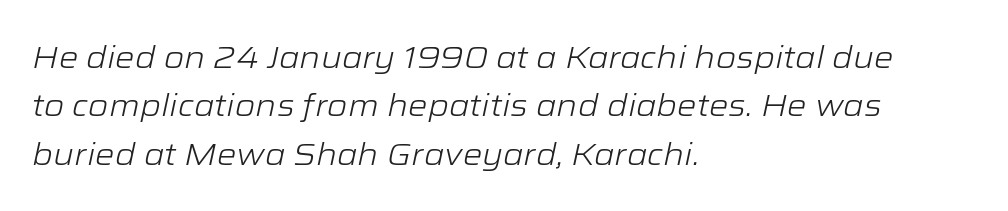
{"italic": "yes", "lean": "right", "slant_degrees": 12, "bold": "no", "weight": "light", "width": "wide", "stroke_contrast": "low", "x_height": "medium", "monospaced": "no", "underline": "no", "align": "left", "line_spacing": "normal", "line_spacing_ratio": 1.56, "letter_spacing": "normal", "letter_spacing_em": 0.0, "glyph_px": 31}
